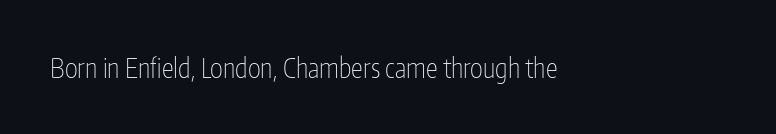
Has an underline been added? It has not. The type is set solid horizontally, with unmodified tracking. The characters are drawn with everyday or finer stroke widths. Every character sits straight up, as roman type does.
